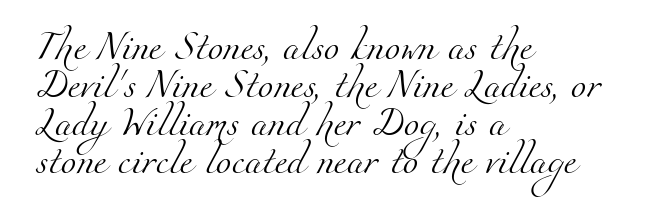
The image shows 28 px light serif type; set left-aligned, normal line spacing (1.36x), normal letter spacing, not underlined; medium stroke contrast and a small x-height.
